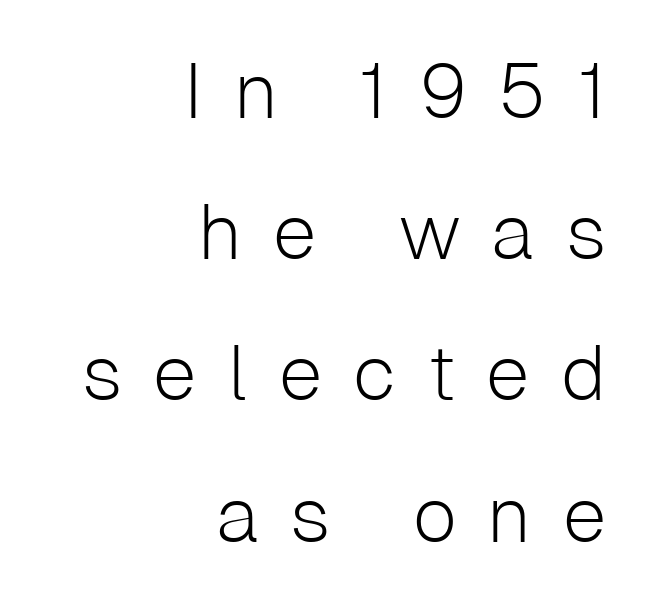
The tracking jumps out immediately: characters are airy and widely separated. The area under the type is left untouched. The font's upright variant was chosen for this text. Stems and bowls with no extra thickness — not bold. The paragraph shown leans on its right margin. Grotesque or geometric, the face here clearly has no serifs.
